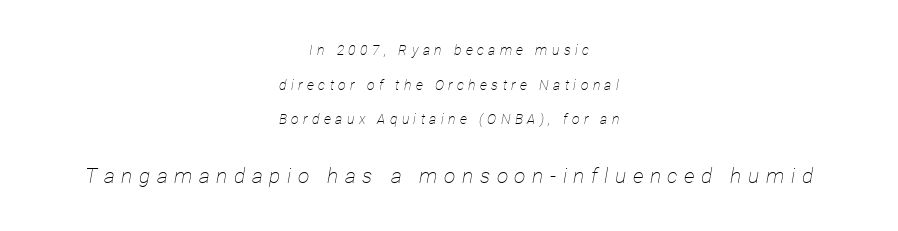
A student would notice the bottom passage is typeset larger than what precedes it. Does the copy run flush right? No — it is centered line by line. Slant detected: the letters are inclined. Stems here are at most as thick as an everyday book face.
